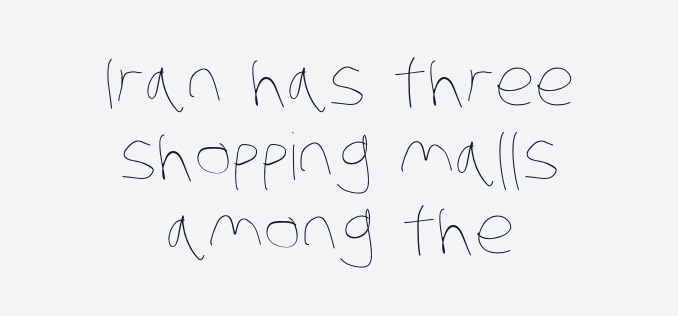
The image shows 64 px thin, condensed type; set centered, line spacing 1.16x, normal letter spacing, not underlined; low stroke contrast and a large x-height.
